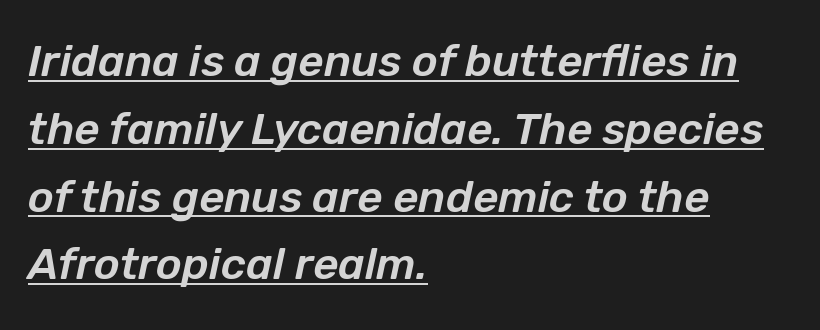
Q: Is the text italic (slanted)? A: Yes, it leans right by about 12 degrees.
Q: Is the text underlined? A: Yes.
Q: How is the paragraph aligned? A: Left-aligned.
Q: Is the spacing between letters normal or unusually wide? A: Normal.
Q: Is the spacing between lines tight, normal or loose? A: Normal.
Q: Width (condensed, normal, or wide)? A: Normal.
Q: Stroke contrast? A: Low.
Q: x-height? A: Medium.
Q: Monospaced? A: No.
